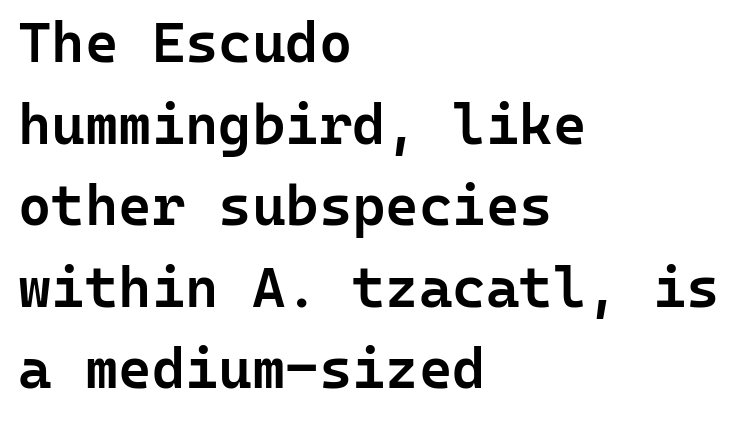
{"serif": "no", "italic": "no", "bold": "semi", "weight": "semibold", "width": "normal", "stroke_contrast": "low", "x_height": "medium", "monospaced": "yes", "underline": "no", "align": "left", "line_spacing": "normal", "line_spacing_ratio": 1.43, "letter_spacing": "normal", "letter_spacing_em": 0.0, "glyph_px": 57}
